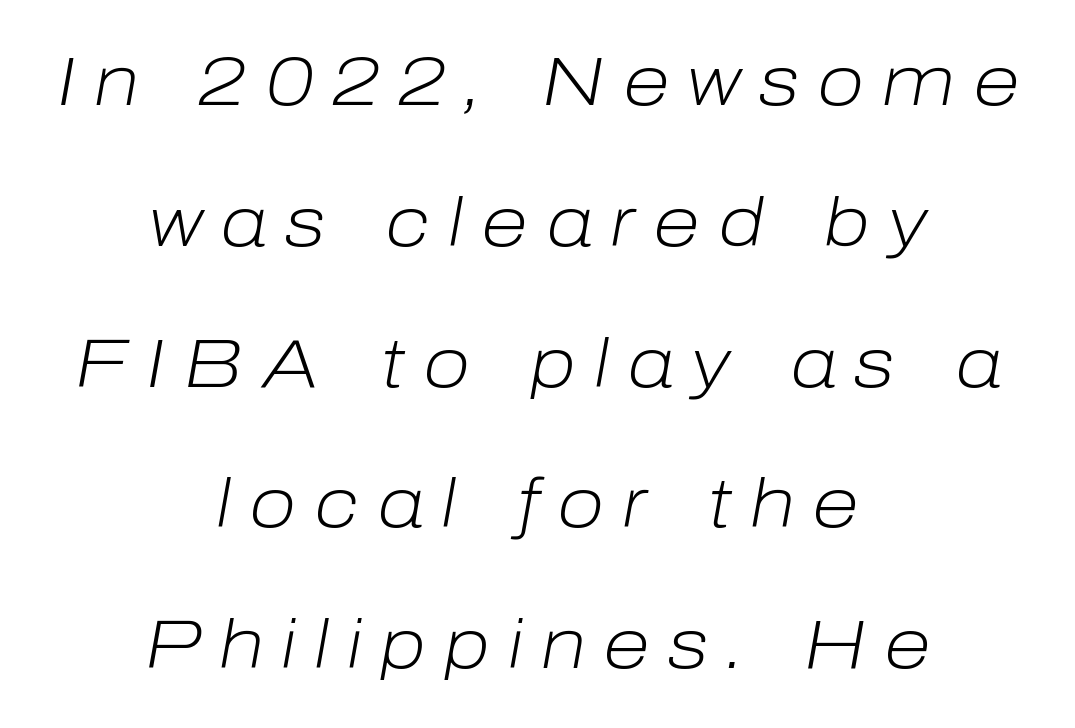
The words here are not underlined. The rendering inserts visible extra space after every character. Honestly, the rows look like they've been pulled way apart. Layout note: lines centered. The letters advance in unequal steps, a hallmark of proportional type.
